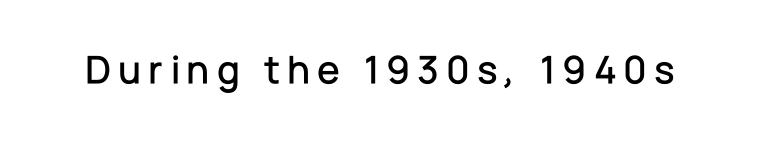
A typesetter would mark this as roman, not italic. Character widths vary here, with narrow letters taking less room than wide ones. The baseline area is clear. The typeface chosen for these lines omits serifs.
